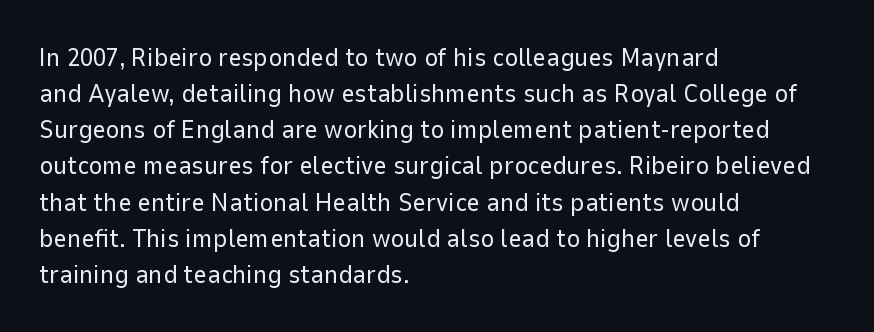
Q: Is the text bold? A: No.
Q: Is the text italic (slanted)? A: No, it is upright.
Q: Is the text underlined? A: No.
Q: How is the paragraph aligned? A: Left-aligned.
Q: Is the spacing between letters normal or unusually wide? A: Normal.
Q: Is the spacing between lines tight, normal or loose? A: Normal.
